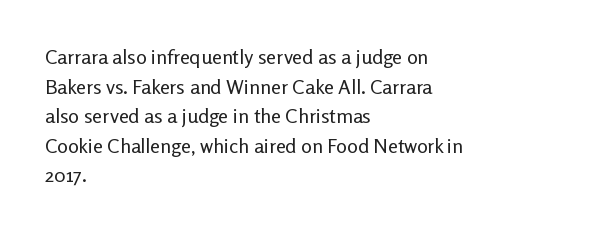
Q: Is the text bold? A: No.
Q: Is the text italic (slanted)? A: No, it is upright.
Q: Is the text underlined? A: No.
Q: How is the paragraph aligned? A: Left-aligned.
Q: Is the spacing between letters normal or unusually wide? A: Normal.
Q: Is the spacing between lines tight, normal or loose? A: Normal.
